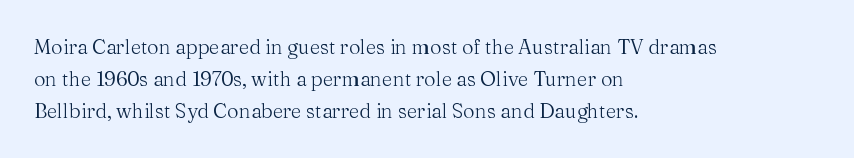
{"italic": "no", "bold": "no", "underline": "no", "align": "left", "line_spacing": "normal", "line_spacing_ratio": 1.6, "letter_spacing": "normal", "letter_spacing_em": 0.0, "glyph_px": 20}
